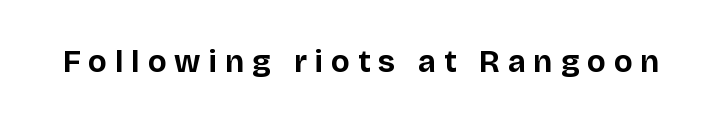
Proportional: the letters do not fall into vertical columns. This rendering features lettering with no underline. Nope, no serifs anywhere on these letters. Notice how the stems are strictly vertical — no italics here. Is the letter spacing exaggerated? Yes — the characters are pushed far apart.
